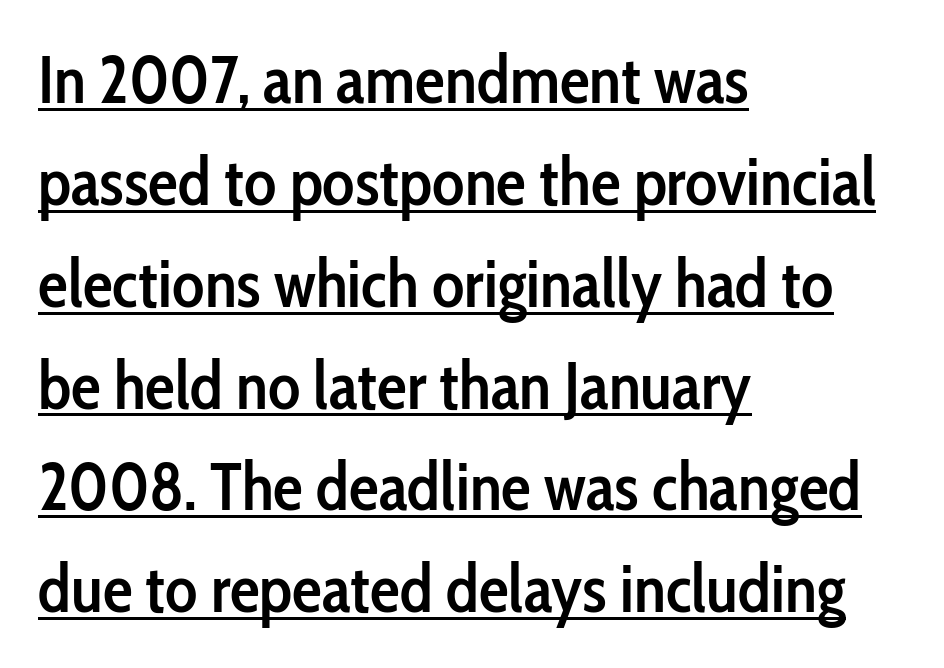
Caption: multi-line text, flush left, ragged right. Glyph-to-glyph distance matches everyday printed text. A typographer would call this underscored text. These words are printed semibold, heavier than regular yet not bold.
